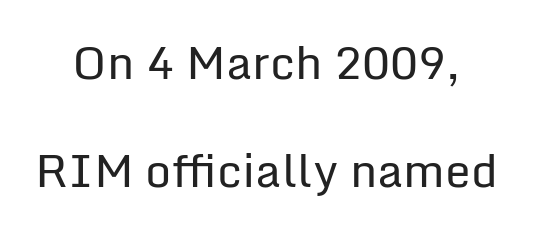
The image shows 46 px regular-weight sans-serif type, upright; set loose line spacing (2.34x), normal letter spacing, not underlined; low stroke contrast and a medium x-height.
